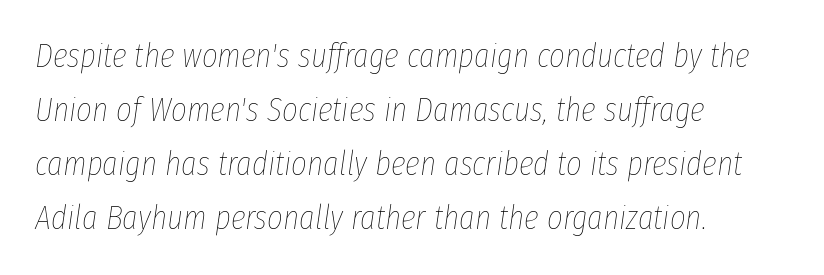
Q: Is the text bold? A: No.
Q: Is the text italic (slanted)? A: Yes, it leans right by about 8 degrees.
Q: Is the text underlined? A: No.
Q: How is the paragraph aligned? A: Left-aligned.
Q: Is the spacing between letters normal or unusually wide? A: Normal.
Q: Is the spacing between lines tight, normal or loose? A: Normal.
Q: Width (condensed, normal, or wide)? A: Condensed.
Q: Stroke contrast? A: Low.
Q: x-height? A: Medium.
Q: Monospaced? A: No.
